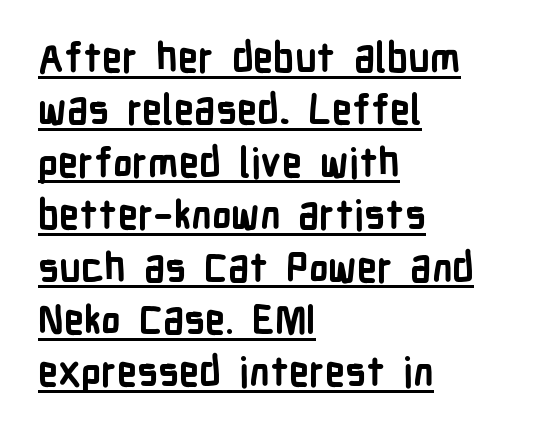
Q: Is the text bold? A: Yes.
Q: Is the text italic (slanted)? A: No, it is upright.
Q: Is the typeface a serif or a sans-serif typeface? A: Sans-serif.
Q: Is the text underlined? A: Yes.
Q: How is the paragraph aligned? A: Left-aligned.
Q: Is the spacing between letters normal or unusually wide? A: Normal.
Q: Is the spacing between lines tight, normal or loose? A: Normal.
Q: Width (condensed, normal, or wide)? A: Condensed.
Q: Stroke contrast? A: Low.
Q: x-height? A: Medium.
Q: Monospaced? A: No.
